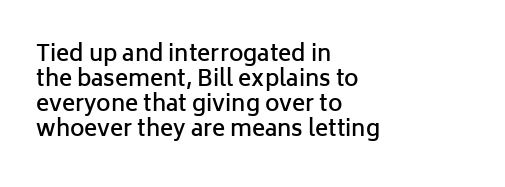
The image shows 22 px text type, upright; set left-aligned, tight line spacing (1.13x), normal letter spacing, not underlined.
